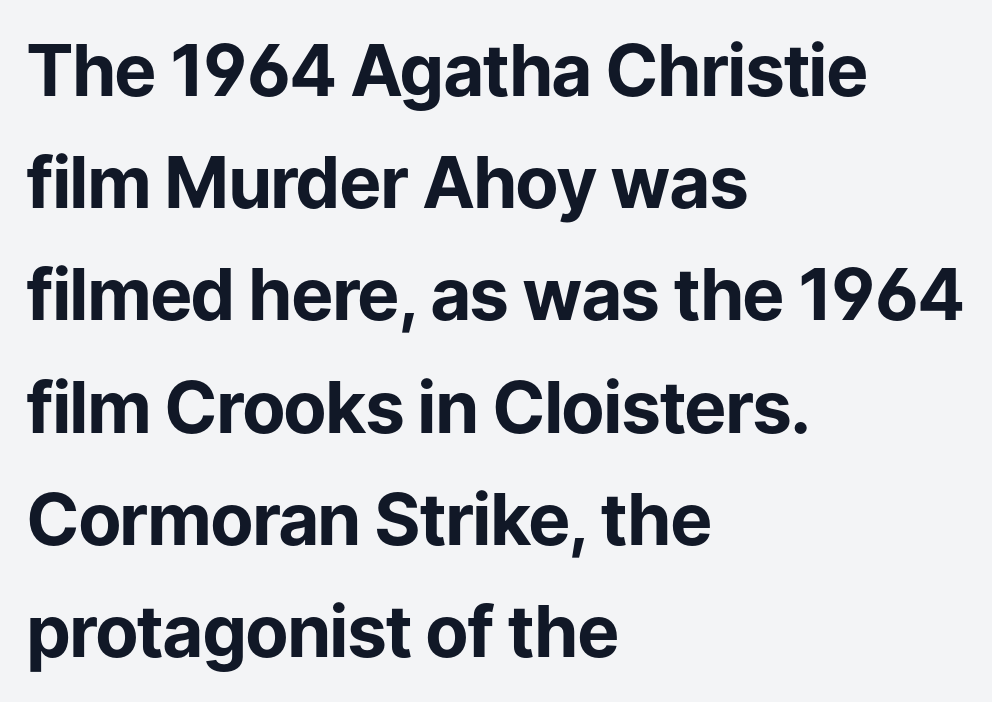
{"serif": "no", "italic": "no", "bold": "yes", "weight": "bold", "width": "normal", "stroke_contrast": "low", "x_height": "medium", "monospaced": "no", "underline": "no", "align": "left", "line_spacing": "normal", "line_spacing_ratio": 1.58, "letter_spacing": "normal", "letter_spacing_em": 0.0, "glyph_px": 71}
